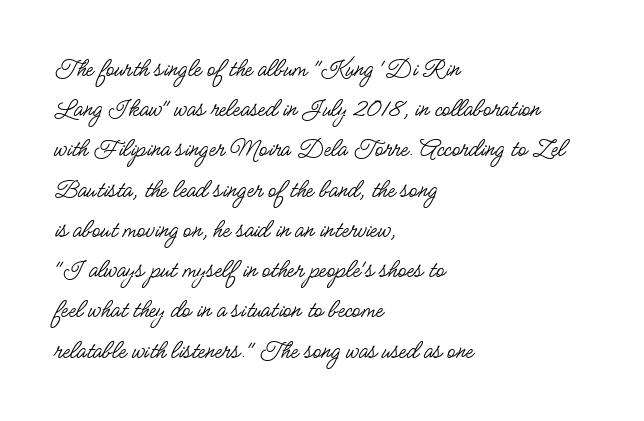
{"bold": "no", "underline": "no", "align": "left", "line_spacing": "normal", "line_spacing_ratio": 1.49, "letter_spacing": "normal", "letter_spacing_em": 0.0, "glyph_px": 27}
